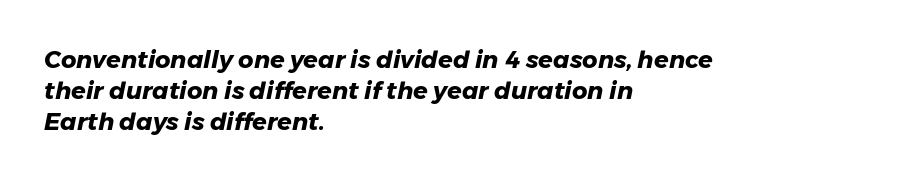
{"italic": "yes", "lean": "right", "slant_degrees": 11, "bold": "yes", "underline": "no", "align": "left", "line_spacing": "normal", "line_spacing_ratio": 1.29, "letter_spacing": "normal", "letter_spacing_em": 0.0, "glyph_px": 24}
